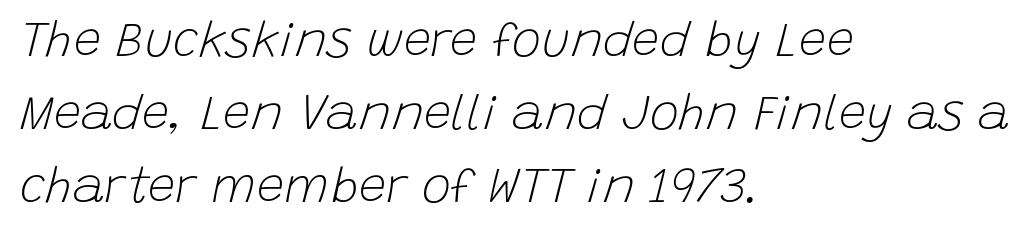
No chunkiness to these letters — they're not bold. Anything drawn beneath the words? Only blank space. Alignment: flush left. The passage shown is typed in a proportional face where columns would drift. Notice how the stems are inclined rather than vertical — that's the hallmark of italics.
